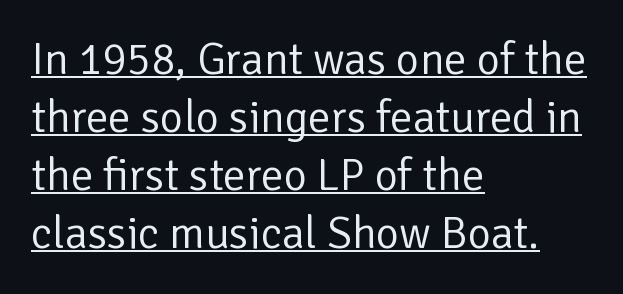
{"serif": "no", "italic": "no", "bold": "no", "weight": "regular", "width": "normal", "stroke_contrast": "low", "x_height": "medium", "monospaced": "no", "underline": "yes", "align": "left", "line_spacing": "normal", "line_spacing_ratio": 1.29, "letter_spacing": "normal", "letter_spacing_em": 0.0, "glyph_px": 45}
